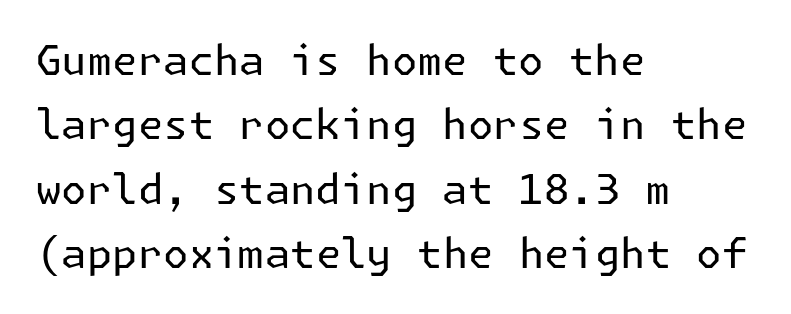
The vertical gap from one line to the next is medium. Quick note: underline off. Reading down the block, your eye returns to a fixed left position each line. Note: no serifs on the glyphs. Ascenders rise straight up at ninety degrees.
